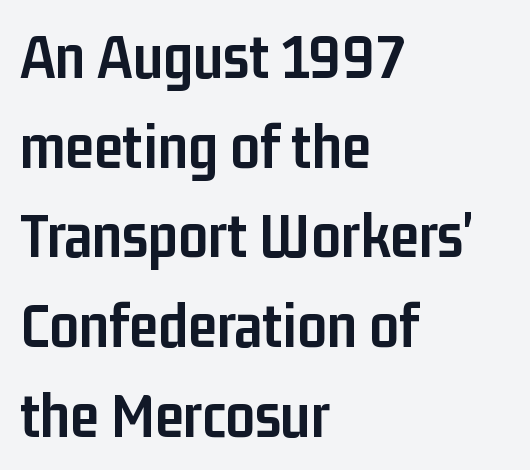
The image shows 65 px semibold, condensed sans-serif type, upright; set left-aligned, normal line spacing (1.38x), normal letter spacing, not underlined; low stroke contrast and a medium x-height.
